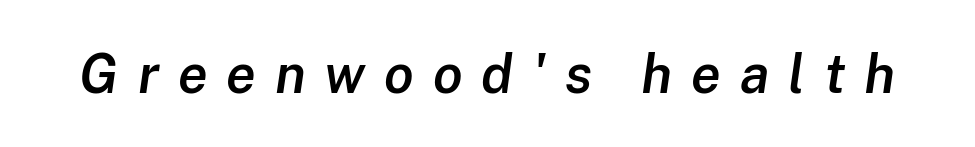
Q: Is the text bold? A: Semi-bold.
Q: Is the text italic (slanted)? A: Yes, it leans right by about 8 degrees.
Q: Is the text underlined? A: No.
Q: Is the spacing between letters normal or unusually wide? A: Unusually wide.
Q: Width (condensed, normal, or wide)? A: Normal.
Q: Stroke contrast? A: Low.
Q: x-height? A: Medium.
Q: Monospaced? A: No.
